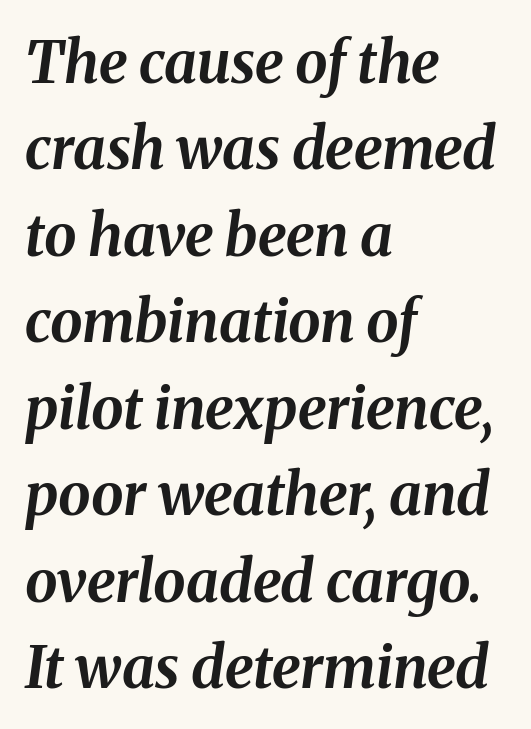
Character widths vary here, with narrow letters taking less room than wide ones. These lines keep a tight, regular rhythm from letter to letter. Would a proofreader flag this as italicized? Yes. The setting favours the left margin, as ordinary paragraphs usually do.
